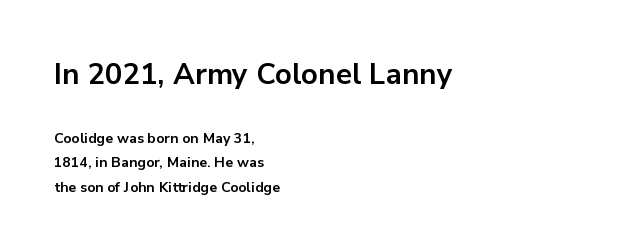
{"serif": "no", "italic": "no", "bold": "yes", "weight": "bold", "width": "normal", "stroke_contrast": "low", "x_height": "medium", "monospaced": "no", "underline": "no", "align": "left", "line_spacing_ratio": 1.75, "letter_spacing": "normal", "letter_spacing_em": 0.0, "larger_block": "first", "size_ratio": 2.07, "glyph_px": 29}
